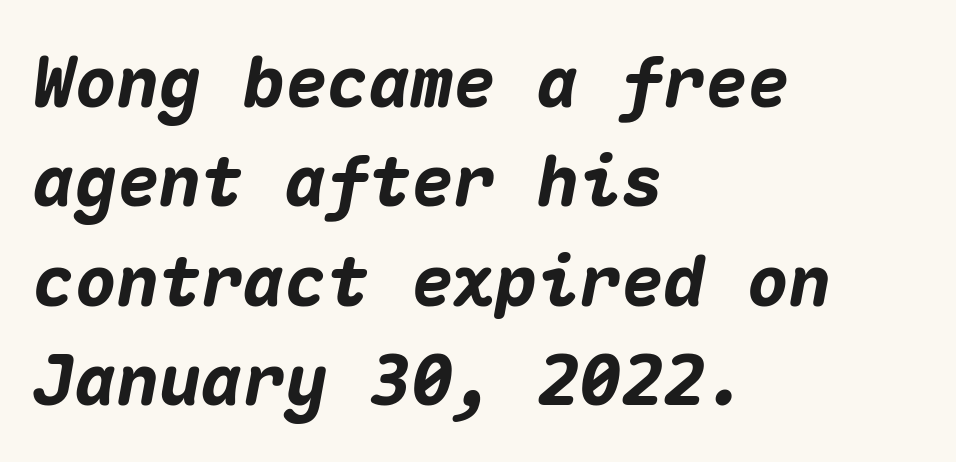
The image shows 70 px heavy type, italic (leaning right), monospaced; set left-aligned, normal line spacing (1.42x), normal letter spacing, not underlined; medium stroke contrast and a medium x-height.
